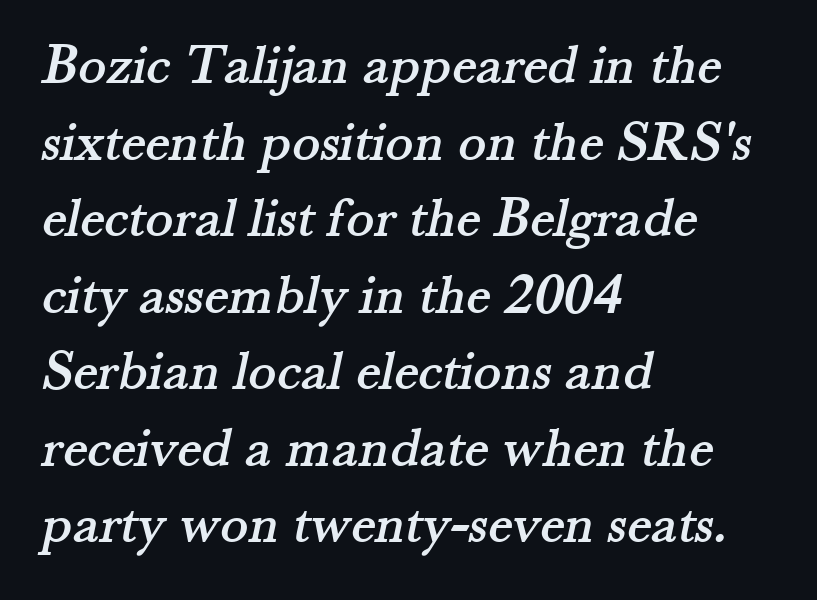
{"serif": "yes", "width": "normal", "stroke_contrast": "medium", "x_height": "small", "monospaced": "no", "underline": "no", "align": "left", "line_spacing": "normal", "line_spacing_ratio": 1.32, "letter_spacing": "normal", "letter_spacing_em": 0.0, "glyph_px": 58}
